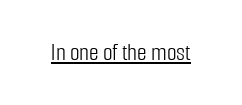
Q: Is the text bold? A: No.
Q: Is the text italic (slanted)? A: No, it is upright.
Q: Is the text underlined? A: Yes.
Q: Is the spacing between letters normal or unusually wide? A: Normal.
